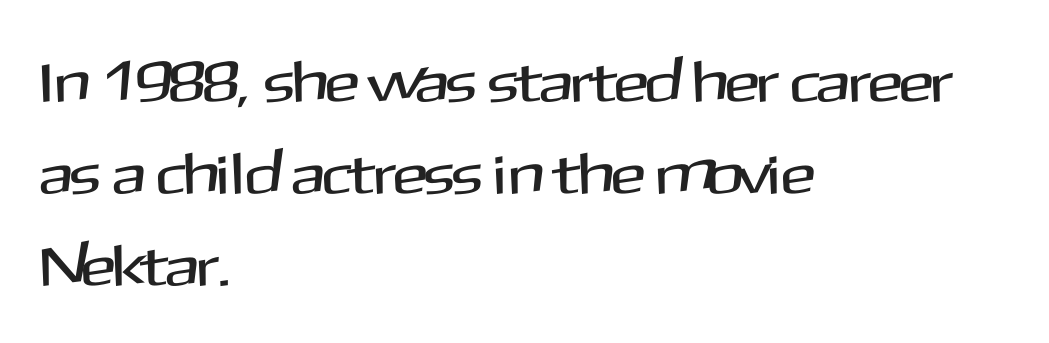
Notice how the passage keeps a crisp vertical edge on the left only. Baseline-to-baseline distance is the conventional proportion of letter height. Designer's note — italics off, roman on. Honestly, the letter spacing is just normal — you wouldn't notice it. The zone under the glyphs is completely vacant. These lines are composed in type without serifs.
